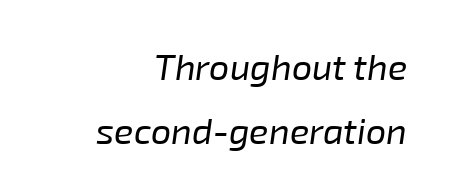
The image shows 36 px regular-weight type, italic (leaning right); set line spacing 1.77x, normal letter spacing, not underlined; low stroke contrast and a medium x-height.
